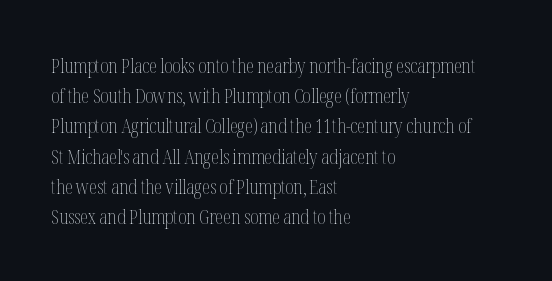
{"italic": "no", "bold": "no", "underline": "no", "align": "left", "line_spacing": "normal", "line_spacing_ratio": 1.51, "letter_spacing": "normal", "letter_spacing_em": 0.0, "glyph_px": 20}
